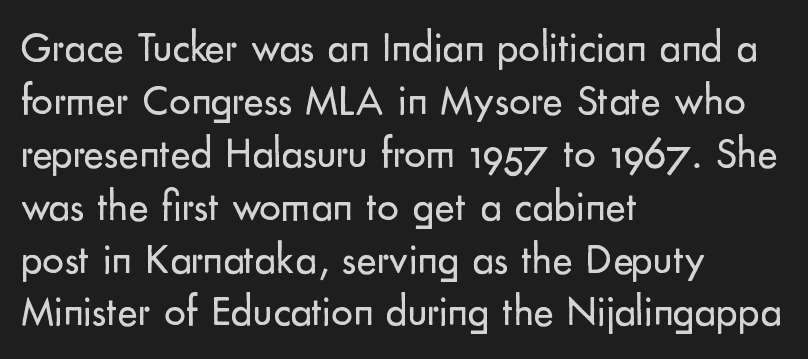
Q: Is the text bold? A: No.
Q: Is the text italic (slanted)? A: No, it is upright.
Q: Is the typeface a serif or a sans-serif typeface? A: Sans-serif.
Q: Is the text underlined? A: No.
Q: How is the paragraph aligned? A: Left-aligned.
Q: Is the spacing between letters normal or unusually wide? A: Normal.
Q: Width (condensed, normal, or wide)? A: Normal.
Q: Stroke contrast? A: Low.
Q: x-height? A: Small.
Q: Monospaced? A: No.
